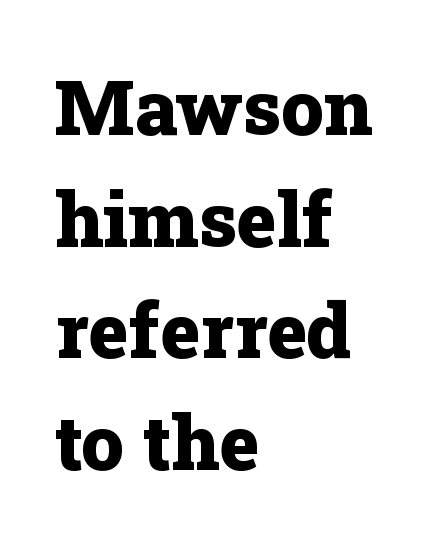
The paragraph has a hard left edge and a soft right edge. Each new line begins a customary step beneath the previous one. Lines of text with bare space underneath. The font is running at its bold setting.
